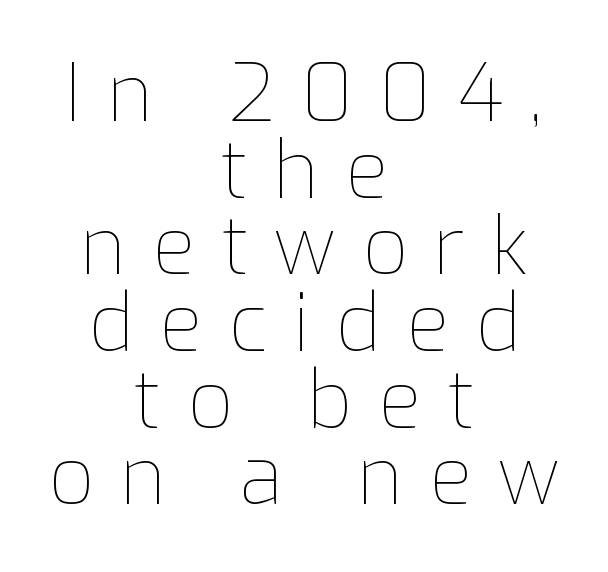
The image shows 79 px thin type, upright; set centered, tight line spacing (0.97x), unusually wide letter spacing (+0.33 em), not underlined; low stroke contrast and a medium x-height.
